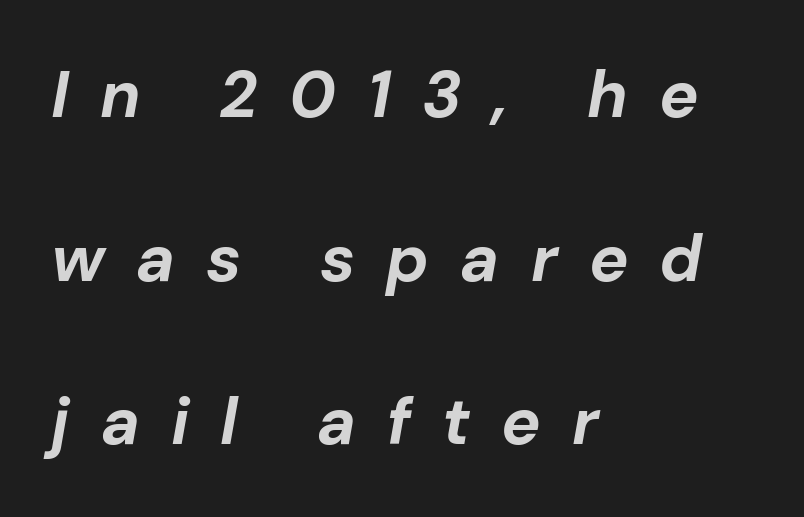
The image shows 66 px bold type, italic (leaning right); set left-aligned, loose line spacing (2.48x), unusually wide letter spacing (+0.47 em), not underlined; low stroke contrast and a medium x-height.
